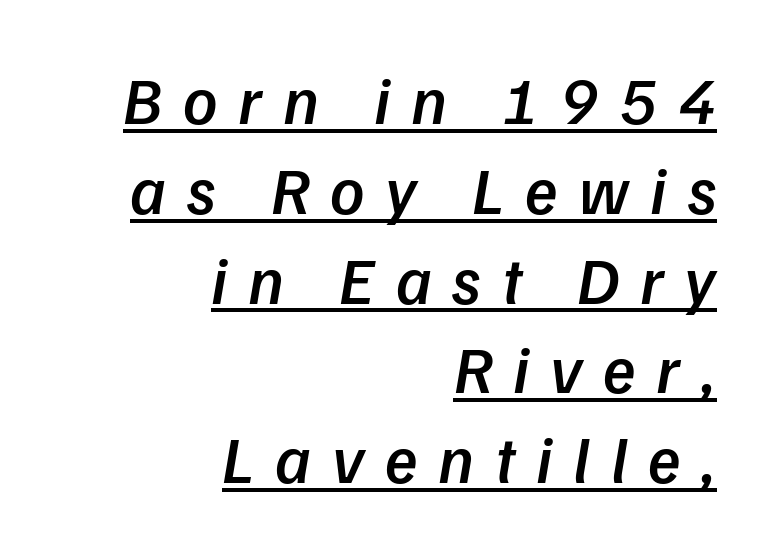
{"italic": "yes", "lean": "right", "slant_degrees": 9, "bold": "semi", "weight": "semibold", "width": "normal", "stroke_contrast": "low", "x_height": "medium", "monospaced": "no", "underline": "yes", "align": "right", "line_spacing": "normal", "line_spacing_ratio": 1.34, "letter_spacing": "wide", "letter_spacing_em": 0.31, "glyph_px": 67}
